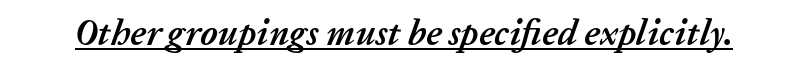
The image shows 36 px semibold type, italic (leaning right); set normal letter spacing, underlined; low stroke contrast and a medium x-height.
